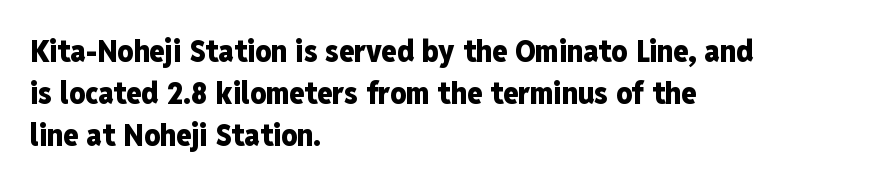
{"serif": "no", "italic": "no", "bold": "yes", "weight": "heavy", "width": "condensed", "stroke_contrast": "low", "x_height": "medium", "monospaced": "no", "underline": "no", "align": "left", "line_spacing": "normal", "line_spacing_ratio": 1.35, "letter_spacing": "normal", "letter_spacing_em": 0.0, "glyph_px": 31}
